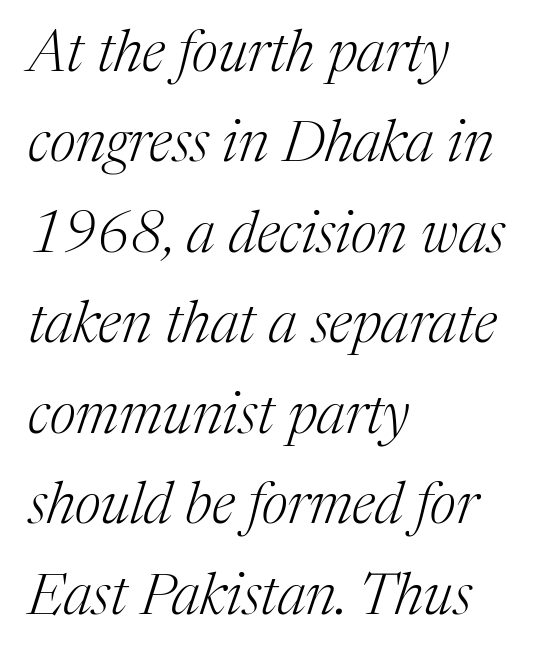
Q: Is the text bold? A: No.
Q: Is the text italic (slanted)? A: Yes, it leans right by about 17 degrees.
Q: Is the typeface a serif or a sans-serif typeface? A: Serif.
Q: Is the text underlined? A: No.
Q: How is the paragraph aligned? A: Left-aligned.
Q: Is the spacing between letters normal or unusually wide? A: Normal.
Q: Is the spacing between lines tight, normal or loose? A: Normal.
Q: Width (condensed, normal, or wide)? A: Normal.
Q: Stroke contrast? A: Medium.
Q: x-height? A: Medium.
Q: Monospaced? A: No.
